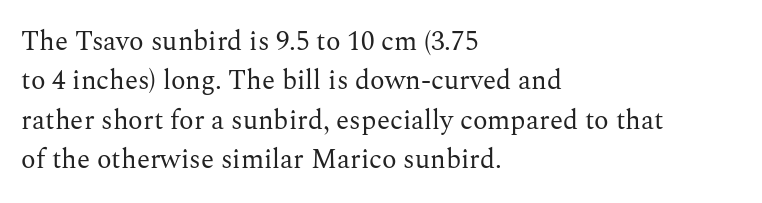
{"italic": "no", "bold": "no", "underline": "no", "align": "left", "line_spacing": "normal", "line_spacing_ratio": 1.46, "letter_spacing": "normal", "letter_spacing_em": 0.0, "glyph_px": 27}
